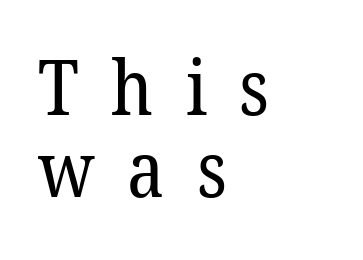
Q: Is the text bold? A: No.
Q: Is the text italic (slanted)? A: No, it is upright.
Q: Is the typeface a serif or a sans-serif typeface? A: Serif.
Q: Is the text underlined? A: No.
Q: How is the paragraph aligned? A: Left-aligned.
Q: Is the spacing between letters normal or unusually wide? A: Unusually wide.
Q: Is the spacing between lines tight, normal or loose? A: Tight.
Q: Width (condensed, normal, or wide)? A: Normal.
Q: Stroke contrast? A: Low.
Q: x-height? A: Medium.
Q: Monospaced? A: No.
